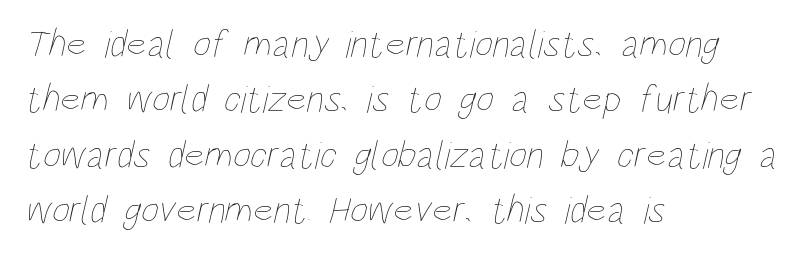
Q: Is the text bold? A: No.
Q: Is the text underlined? A: No.
Q: How is the paragraph aligned? A: Left-aligned.
Q: Is the spacing between letters normal or unusually wide? A: Normal.
Q: Is the spacing between lines tight, normal or loose? A: Normal.
Q: Width (condensed, normal, or wide)? A: Condensed.
Q: Stroke contrast? A: Low.
Q: x-height? A: Large.
Q: Monospaced? A: No.
